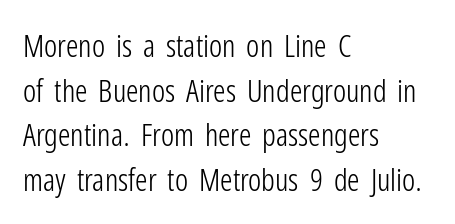
Q: Is the text bold? A: No.
Q: Is the text italic (slanted)? A: No, it is upright.
Q: Is the typeface a serif or a sans-serif typeface? A: Sans-serif.
Q: Is the text underlined? A: No.
Q: How is the paragraph aligned? A: Left-aligned.
Q: Is the spacing between letters normal or unusually wide? A: Normal.
Q: Is the spacing between lines tight, normal or loose? A: Normal.
Q: Width (condensed, normal, or wide)? A: Condensed.
Q: Stroke contrast? A: Low.
Q: x-height? A: Medium.
Q: Monospaced? A: No.
